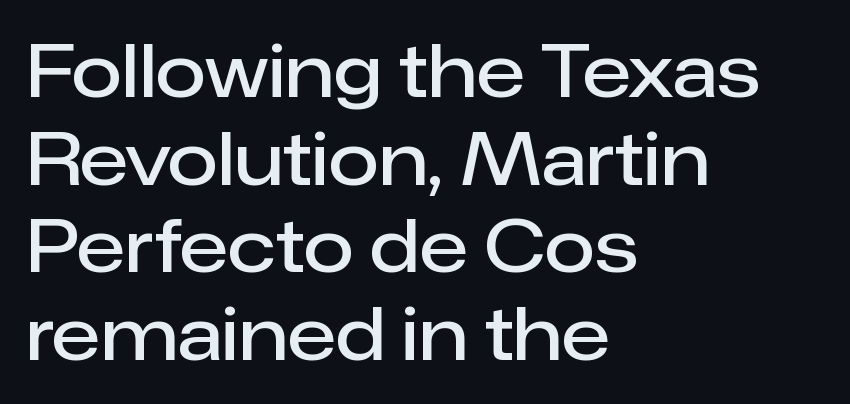
Q: Is the text bold? A: Semi-bold.
Q: Is the text italic (slanted)? A: No, it is upright.
Q: Is the typeface a serif or a sans-serif typeface? A: Sans-serif.
Q: Is the text underlined? A: No.
Q: How is the paragraph aligned? A: Left-aligned.
Q: Is the spacing between letters normal or unusually wide? A: Normal.
Q: Width (condensed, normal, or wide)? A: Normal.
Q: Stroke contrast? A: Low.
Q: x-height? A: Medium.
Q: Monospaced? A: No.
